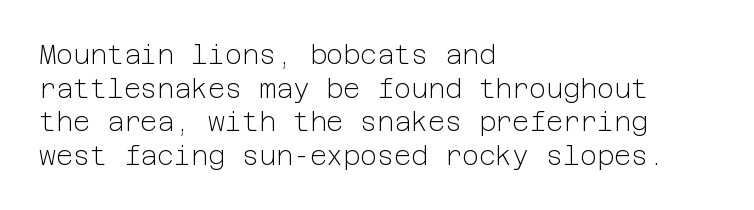
Interline gaps are of average width in this sample. In terms of posture, this sample is upright. Teacher's note: observe the even left margin — that is flush-left alignment. The cut favours lightness, reaching ordinary text weight at its darkest.
